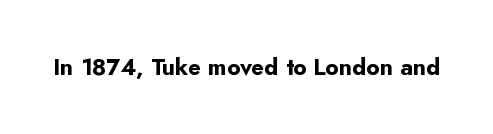
Q: Is the text bold? A: Yes.
Q: Is the text italic (slanted)? A: No, it is upright.
Q: Is the text underlined? A: No.
Q: Is the spacing between letters normal or unusually wide? A: Normal.
